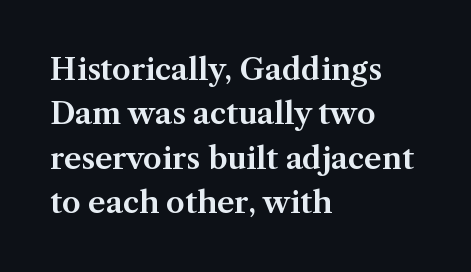
Q: Is the text italic (slanted)? A: No, it is upright.
Q: Is the typeface a serif or a sans-serif typeface? A: Serif.
Q: Is the text underlined? A: No.
Q: How is the paragraph aligned? A: Left-aligned.
Q: Is the spacing between letters normal or unusually wide? A: Normal.
Q: Is the spacing between lines tight, normal or loose? A: Normal.
Q: Width (condensed, normal, or wide)? A: Normal.
Q: Stroke contrast? A: Medium.
Q: x-height? A: Medium.
Q: Monospaced? A: No.
